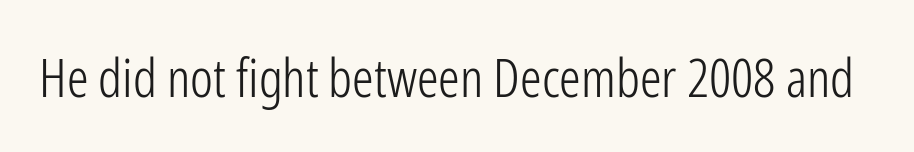
{"serif": "no", "italic": "no", "bold": "no", "weight": "light", "width": "condensed", "stroke_contrast": "low", "x_height": "medium", "monospaced": "no", "underline": "no", "letter_spacing": "normal", "letter_spacing_em": 0.0, "glyph_px": 54}
